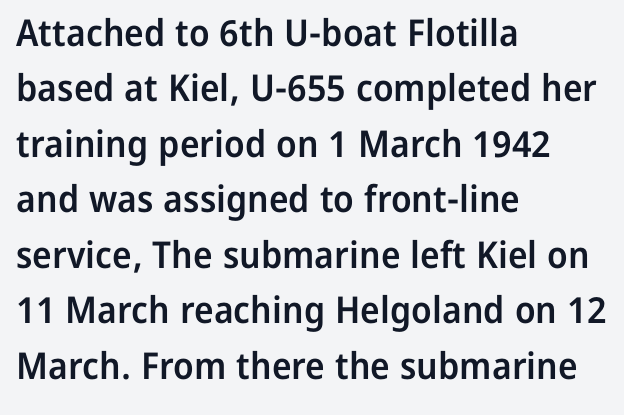
Q: Is the text bold? A: Semi-bold.
Q: Is the text italic (slanted)? A: No, it is upright.
Q: Is the typeface a serif or a sans-serif typeface? A: Sans-serif.
Q: Is the text underlined? A: No.
Q: How is the paragraph aligned? A: Left-aligned.
Q: Is the spacing between letters normal or unusually wide? A: Normal.
Q: Is the spacing between lines tight, normal or loose? A: Normal.
Q: Width (condensed, normal, or wide)? A: Normal.
Q: Stroke contrast? A: Low.
Q: x-height? A: Medium.
Q: Monospaced? A: No.
